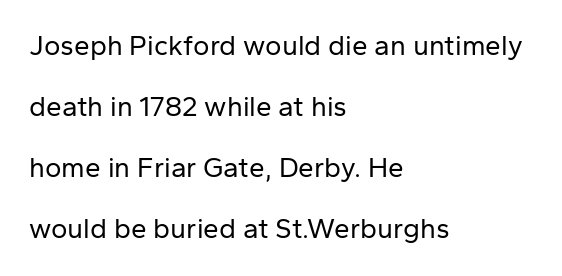
Q: Is the text bold? A: No.
Q: Is the text italic (slanted)? A: No, it is upright.
Q: Is the typeface a serif or a sans-serif typeface? A: Sans-serif.
Q: Is the text underlined? A: No.
Q: How is the paragraph aligned? A: Left-aligned.
Q: Is the spacing between letters normal or unusually wide? A: Normal.
Q: Is the spacing between lines tight, normal or loose? A: Loose.
Q: Width (condensed, normal, or wide)? A: Normal.
Q: Stroke contrast? A: Low.
Q: x-height? A: Medium.
Q: Monospaced? A: No.
